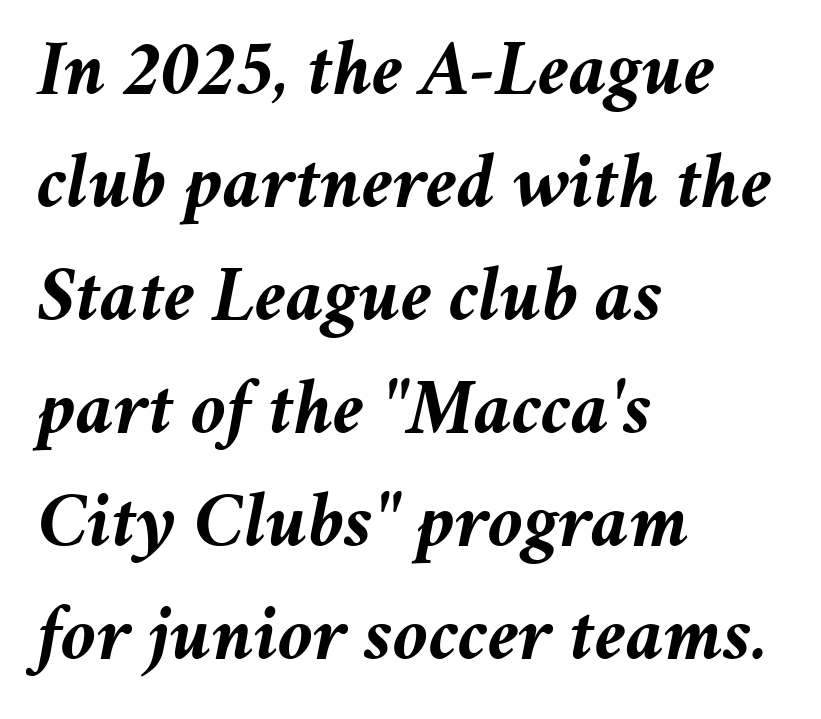
The image shows 78 px semibold type, italic (leaning right); set left-aligned, normal line spacing (1.45x), normal letter spacing, not underlined; medium stroke contrast and a medium x-height.
